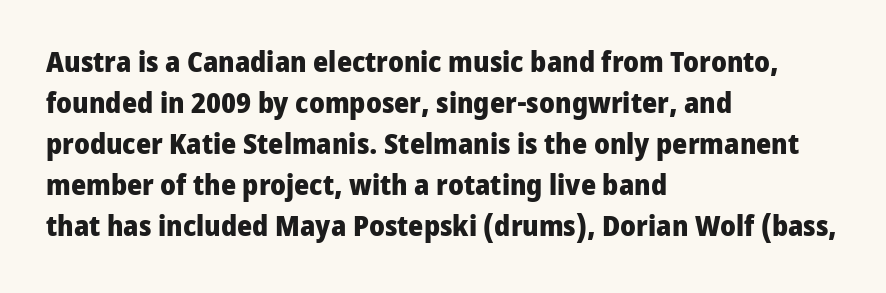
{"serif": "no", "italic": "no", "bold": "yes", "weight": "heavy", "width": "normal", "stroke_contrast": "low", "x_height": "medium", "monospaced": "no", "underline": "no", "align": "left", "line_spacing": "normal", "line_spacing_ratio": 1.41, "letter_spacing": "normal", "letter_spacing_em": 0.0, "glyph_px": 29}
